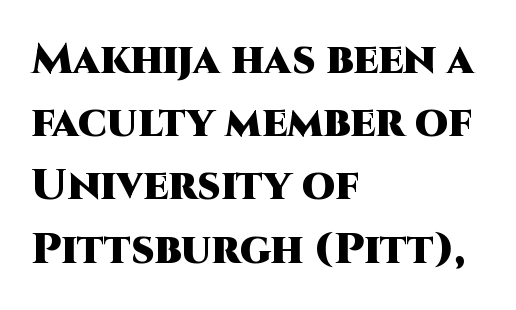
Q: Is the text bold? A: Yes.
Q: Is the text italic (slanted)? A: No, it is upright.
Q: Is the typeface a serif or a sans-serif typeface? A: Sans-serif.
Q: Is the text underlined? A: No.
Q: How is the paragraph aligned? A: Left-aligned.
Q: Is the spacing between letters normal or unusually wide? A: Normal.
Q: Is the spacing between lines tight, normal or loose? A: Normal.
Q: Width (condensed, normal, or wide)? A: Normal.
Q: Stroke contrast? A: High.
Q: x-height? A: Large.
Q: Monospaced? A: No.
